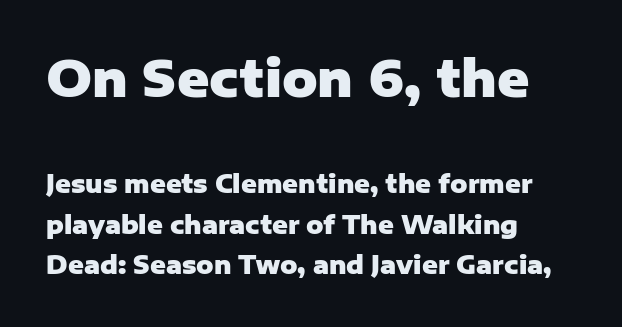
Notice how thick the strokes are: this is what a full bold looks like. Stroke terminals: plain, sans-serif. The glyphs are unaccompanied by any horizontal stroke below them. Block one is the big one; block two sits smaller underneath.
